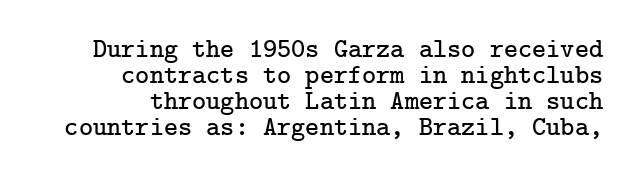
{"italic": "no", "underline": "no", "align": "right", "line_spacing": "tight", "line_spacing_ratio": 0.96, "letter_spacing": "normal", "letter_spacing_em": 0.0, "glyph_px": 27}
